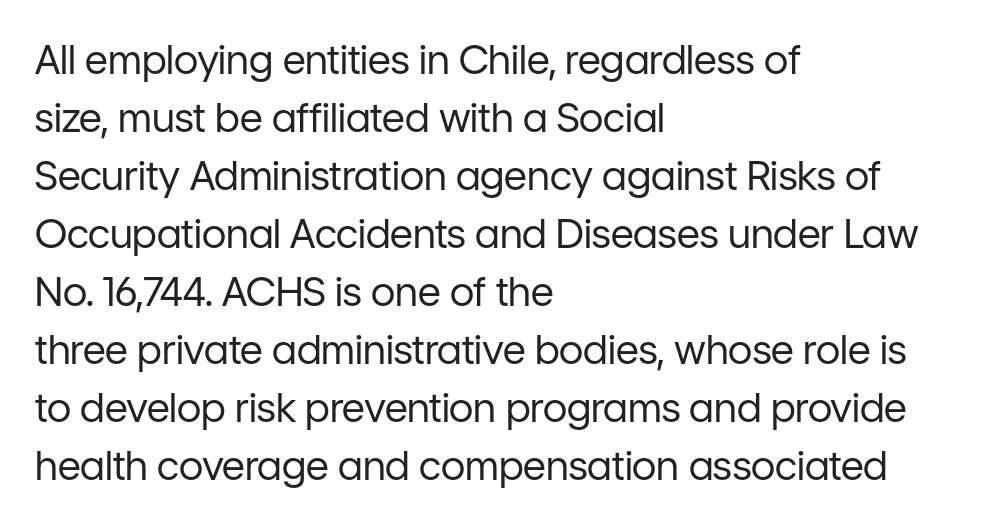
Q: Is the text bold? A: No.
Q: Is the text italic (slanted)? A: No, it is upright.
Q: Is the typeface a serif or a sans-serif typeface? A: Sans-serif.
Q: Is the text underlined? A: No.
Q: How is the paragraph aligned? A: Left-aligned.
Q: Is the spacing between letters normal or unusually wide? A: Normal.
Q: Is the spacing between lines tight, normal or loose? A: Normal.
Q: Width (condensed, normal, or wide)? A: Normal.
Q: Stroke contrast? A: Low.
Q: x-height? A: Medium.
Q: Monospaced? A: No.
